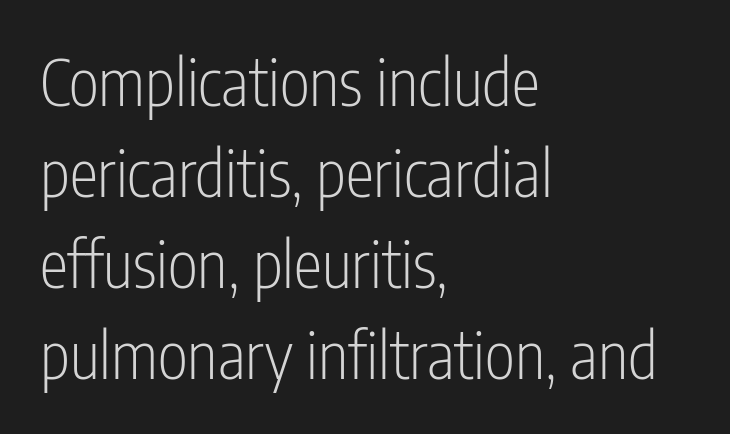
Q: Is the text bold? A: No.
Q: Is the text italic (slanted)? A: No, it is upright.
Q: Is the typeface a serif or a sans-serif typeface? A: Sans-serif.
Q: Is the text underlined? A: No.
Q: How is the paragraph aligned? A: Left-aligned.
Q: Is the spacing between letters normal or unusually wide? A: Normal.
Q: Is the spacing between lines tight, normal or loose? A: Normal.
Q: Width (condensed, normal, or wide)? A: Condensed.
Q: Stroke contrast? A: Low.
Q: x-height? A: Medium.
Q: Monospaced? A: No.
